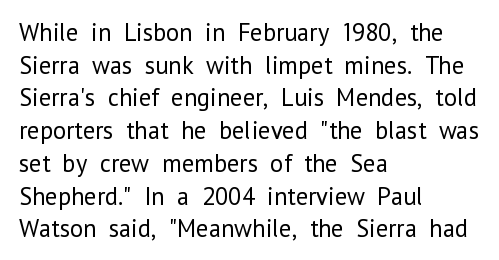
What's the leading like? Ordinary, nothing unusual. The passage shown has conventional tracking throughout. The typography opts for an upright posture over an oblique one. The passage is arranged the way most books set body copy — flush left.
